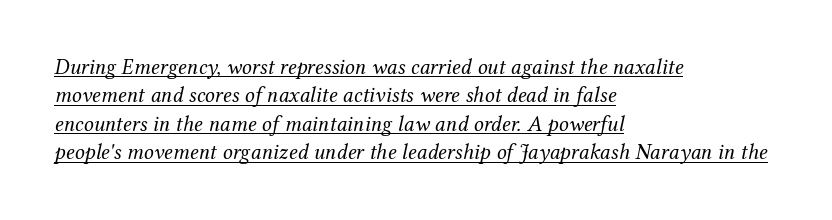
Every character sits at an angle, as italics do. The face used here appears with an underline applied. No extra ink here — the face is not bold. Summary of vertical rhythm: regular, with standard interline spacing.
